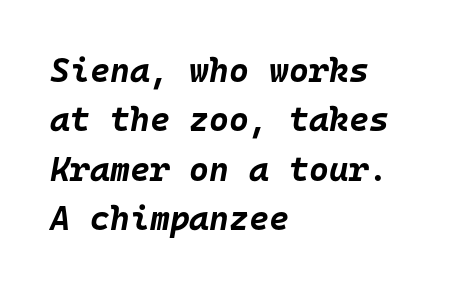
Q: Is the text bold? A: Yes.
Q: Is the text italic (slanted)? A: Yes, it leans right by about 10 degrees.
Q: Is the text underlined? A: No.
Q: How is the paragraph aligned? A: Left-aligned.
Q: Is the spacing between letters normal or unusually wide? A: Normal.
Q: Is the spacing between lines tight, normal or loose? A: Normal.
Q: Width (condensed, normal, or wide)? A: Normal.
Q: Stroke contrast? A: Low.
Q: x-height? A: Large.
Q: Monospaced? A: Yes.
